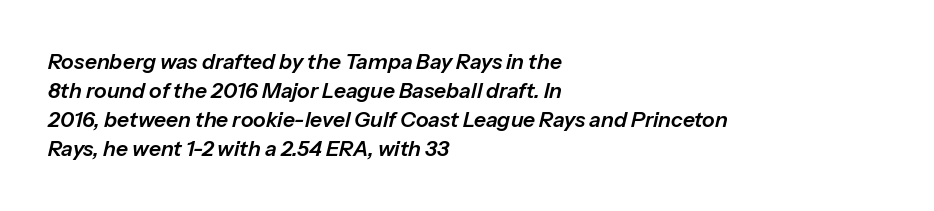
Q: Is the text italic (slanted)? A: Yes, it leans right by about 13 degrees.
Q: Is the text underlined? A: No.
Q: How is the paragraph aligned? A: Left-aligned.
Q: Is the spacing between letters normal or unusually wide? A: Normal.
Q: Is the spacing between lines tight, normal or loose? A: Normal.
